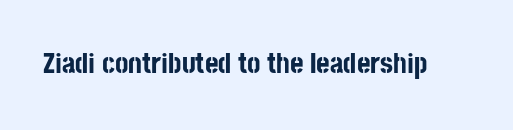
Glyph-to-glyph distance matches everyday printed text. Heavy, bold letterforms. Tall strokes in this sample are plumb rather than angled. You could not count columns in this text — the font is proportionally spaced.
